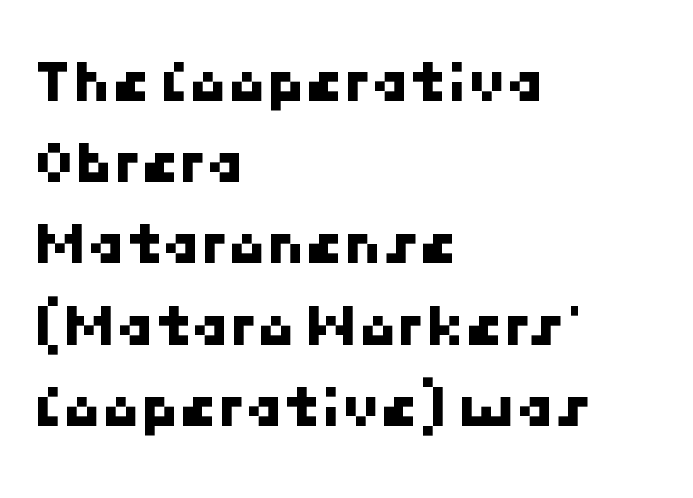
{"serif": "no", "width": "normal", "stroke_contrast": "low", "x_height": "medium", "underline": "no", "align": "left", "line_spacing": "normal", "line_spacing_ratio": 1.31, "letter_spacing": "normal", "letter_spacing_em": 0.0, "glyph_px": 62}
